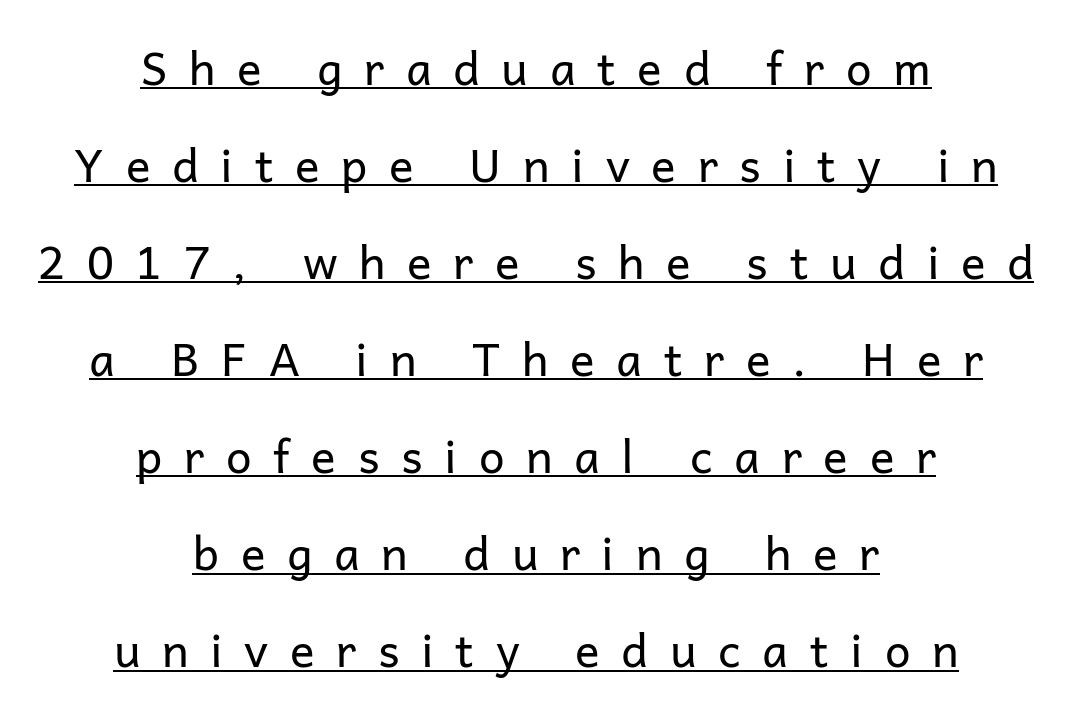
Q: Is the text bold? A: No.
Q: Is the text italic (slanted)? A: No, it is upright.
Q: Is the typeface a serif or a sans-serif typeface? A: Sans-serif.
Q: Is the text underlined? A: Yes.
Q: How is the paragraph aligned? A: Centered.
Q: Is the spacing between letters normal or unusually wide? A: Unusually wide.
Q: Is the spacing between lines tight, normal or loose? A: Loose.
Q: Width (condensed, normal, or wide)? A: Normal.
Q: Stroke contrast? A: Low.
Q: x-height? A: Medium.
Q: Monospaced? A: No.
